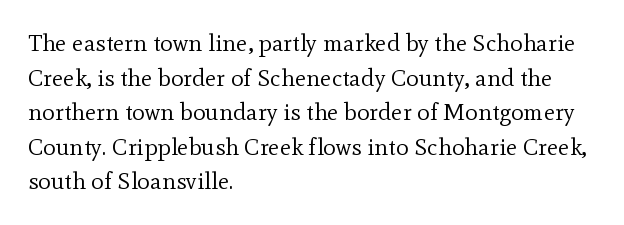
The image shows 24 px text type, upright; set left-aligned, normal line spacing (1.44x), normal letter spacing, not underlined.
